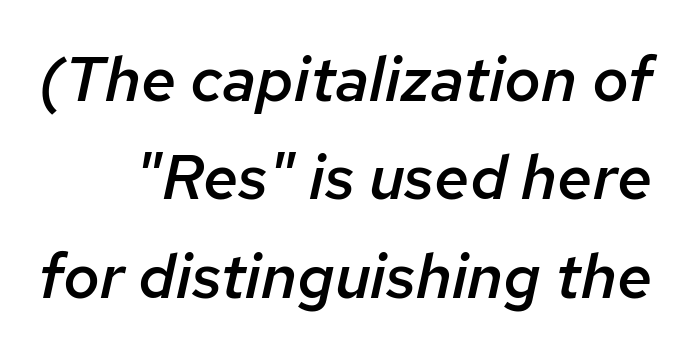
{"italic": "yes", "lean": "right", "slant_degrees": 12, "bold": "semi", "weight": "semibold", "width": "normal", "stroke_contrast": "low", "x_height": "medium", "monospaced": "no", "underline": "no", "line_spacing": "normal", "line_spacing_ratio": 1.56, "letter_spacing": "normal", "letter_spacing_em": 0.0, "glyph_px": 63}
